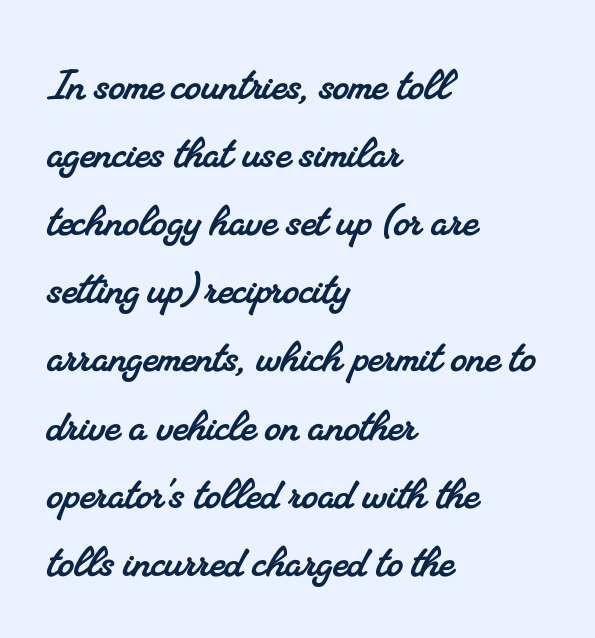
{"serif": "yes", "width": "normal", "stroke_contrast": "medium", "x_height": "small", "monospaced": "no", "underline": "no", "align": "left", "line_spacing": "normal", "line_spacing_ratio": 1.31, "letter_spacing": "normal", "letter_spacing_em": 0.0, "glyph_px": 52}
